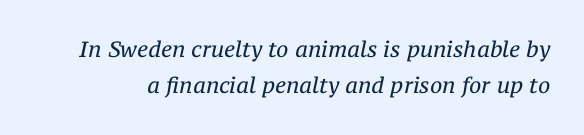
Q: Is the text bold? A: No.
Q: Is the text italic (slanted)? A: Yes, it leans right by about 12 degrees.
Q: Is the text underlined? A: No.
Q: Is the spacing between letters normal or unusually wide? A: Normal.
Q: Is the spacing between lines tight, normal or loose? A: Normal.
